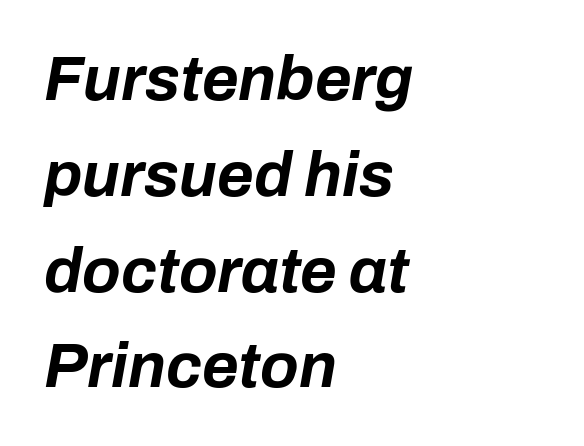
Q: Is the text bold? A: Yes.
Q: Is the text italic (slanted)? A: Yes, it leans right by about 10 degrees.
Q: Is the text underlined? A: No.
Q: How is the paragraph aligned? A: Left-aligned.
Q: Is the spacing between letters normal or unusually wide? A: Normal.
Q: Is the spacing between lines tight, normal or loose? A: Normal.
Q: Width (condensed, normal, or wide)? A: Normal.
Q: Stroke contrast? A: Low.
Q: x-height? A: Medium.
Q: Monospaced? A: No.
